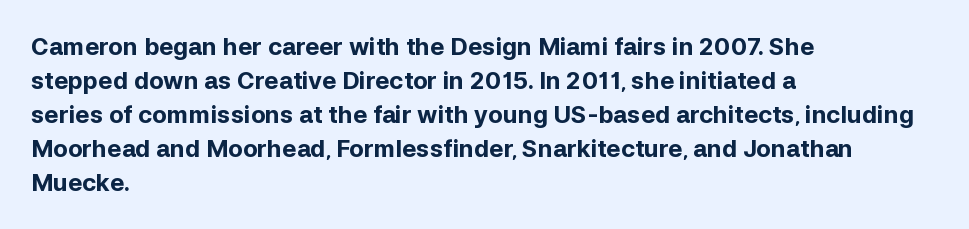
The passage shown stacks its lines at a standard gap. These lines keep a tight, regular rhythm from letter to letter. Descenders hang freely into open space. The sample has been set heavy, in full bold. Leftover space on each line is placed entirely after the last word. Nope, not italic — everything's standing straight.
